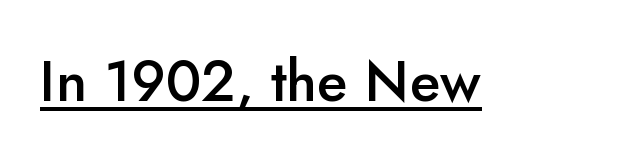
Short note: letters normally spaced. This is the in-between weight designers call semibold or demi. Typographically, this falls in the sans-serif category. The specimen reads as upright at a glance.
